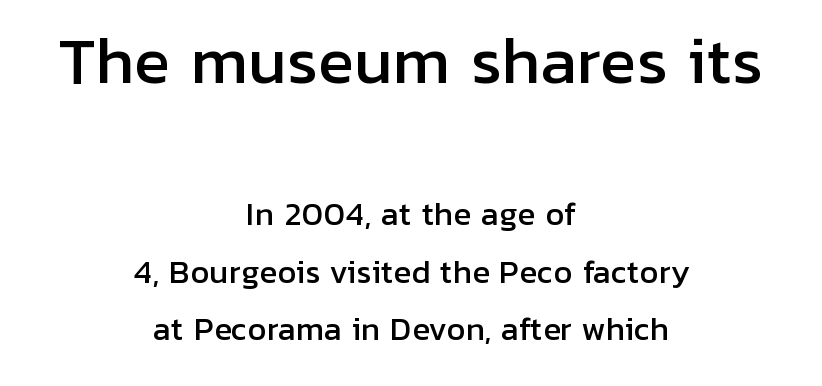
Q: Is the text italic (slanted)? A: No, it is upright.
Q: Is the typeface a serif or a sans-serif typeface? A: Sans-serif.
Q: Is the text underlined? A: No.
Q: How is the paragraph aligned? A: Centered.
Q: Is the spacing between letters normal or unusually wide? A: Normal.
Q: Is the spacing between lines tight, normal or loose? A: Loose.
Q: Which block of text is set in a larger size, the first (top) or the second (bottom)? A: The first (top) one.
Q: Width (condensed, normal, or wide)? A: Normal.
Q: Stroke contrast? A: Low.
Q: x-height? A: Medium.
Q: Monospaced? A: No.
